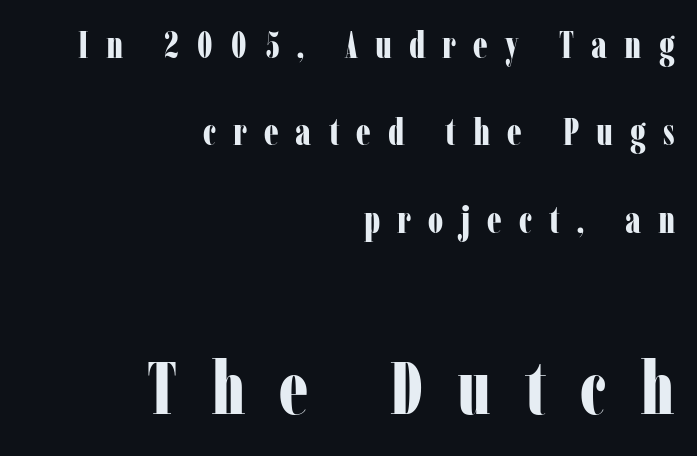
Q: Is the text bold? A: Yes.
Q: Is the text italic (slanted)? A: No, it is upright.
Q: Is the typeface a serif or a sans-serif typeface? A: Serif.
Q: Is the text underlined? A: No.
Q: How is the paragraph aligned? A: Right-aligned.
Q: Is the spacing between letters normal or unusually wide? A: Unusually wide.
Q: Is the spacing between lines tight, normal or loose? A: Loose.
Q: Which block of text is set in a larger size, the first (top) or the second (bottom)? A: The second (bottom) one.
Q: Width (condensed, normal, or wide)? A: Condensed.
Q: Stroke contrast? A: Low.
Q: x-height? A: Medium.
Q: Monospaced? A: No.
